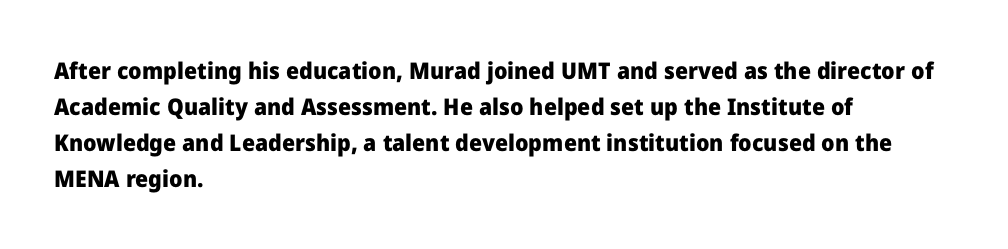
{"italic": "no", "bold": "yes", "underline": "no", "align": "left", "line_spacing": "normal", "line_spacing_ratio": 1.57, "letter_spacing": "normal", "letter_spacing_em": 0.0, "glyph_px": 23}
